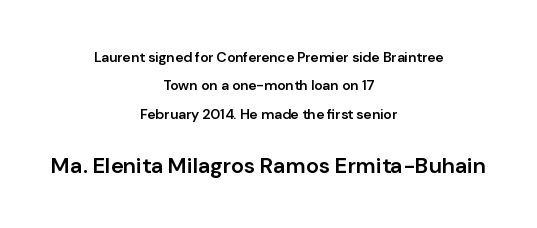
{"italic": "no", "bold": "semi", "underline": "no", "align": "center", "line_spacing": "loose", "line_spacing_ratio": 2.03, "letter_spacing": "normal", "letter_spacing_em": 0.0, "larger_block": "second", "size_ratio": 1.57, "glyph_px": 22}
